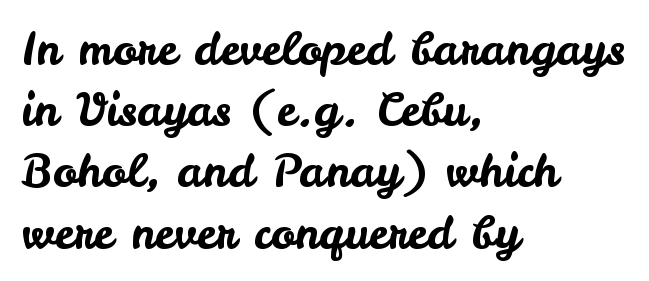
The image shows 45 px sans-serif type; set left-aligned, normal line spacing (1.36x), normal letter spacing, not underlined; low stroke contrast and a small x-height.
